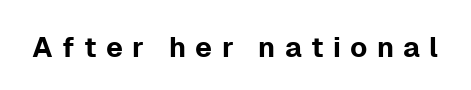
Q: Is the text italic (slanted)? A: No, it is upright.
Q: Is the typeface a serif or a sans-serif typeface? A: Sans-serif.
Q: Is the text underlined? A: No.
Q: Is the spacing between letters normal or unusually wide? A: Unusually wide.
Q: Width (condensed, normal, or wide)? A: Normal.
Q: Stroke contrast? A: Low.
Q: x-height? A: Medium.
Q: Monospaced? A: No.
